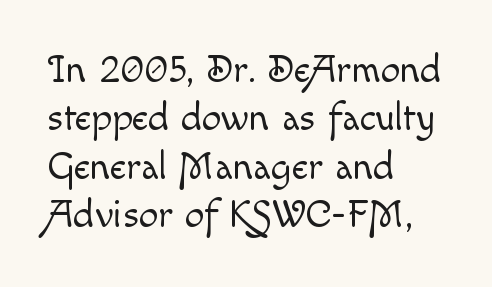
Stem width sits at or under what a default text font uses. The area under the type is left untouched. Where is the straight margin? On the left. Varying glyph widths throughout — classic text-font behaviour. Here the glyphs are tracked normally, forming tight word shapes. Upright lettering throughout.
